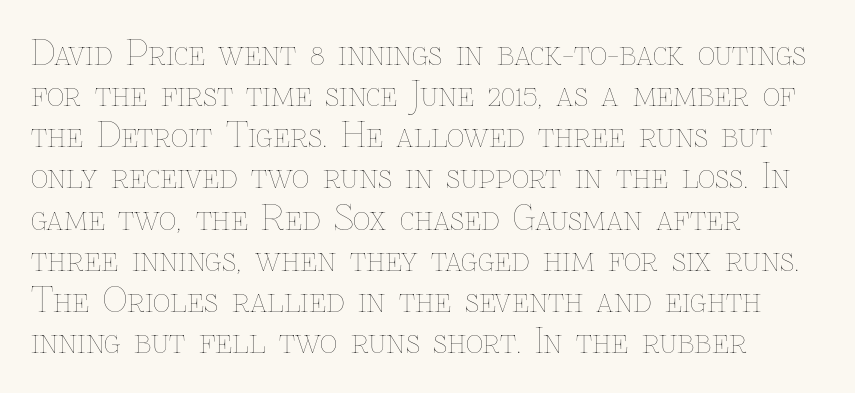
Q: Is the text bold? A: No.
Q: Is the text italic (slanted)? A: No, it is upright.
Q: Is the text underlined? A: No.
Q: How is the paragraph aligned? A: Left-aligned.
Q: Is the spacing between letters normal or unusually wide? A: Normal.
Q: Width (condensed, normal, or wide)? A: Normal.
Q: Stroke contrast? A: Low.
Q: x-height? A: Medium.
Q: Monospaced? A: No.
